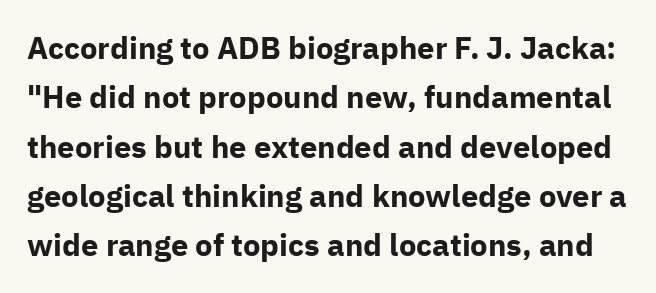
{"serif": "no", "italic": "no", "bold": "yes", "weight": "bold", "width": "normal", "stroke_contrast": "low", "x_height": "medium", "monospaced": "no", "underline": "no", "line_spacing": "normal", "line_spacing_ratio": 1.59, "letter_spacing": "normal", "letter_spacing_em": 0.0, "glyph_px": 31}
